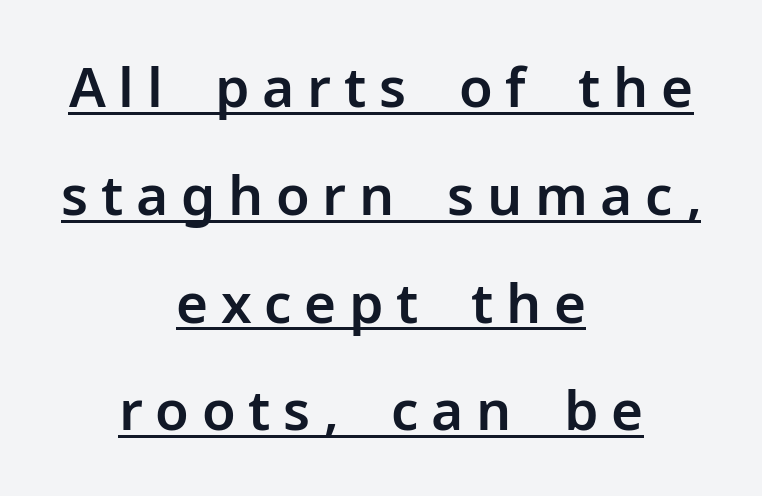
{"serif": "no", "italic": "no", "width": "normal", "stroke_contrast": "low", "x_height": "medium", "monospaced": "no", "underline": "yes", "align": "center", "line_spacing": "loose", "line_spacing_ratio": 1.96, "letter_spacing": "wide", "letter_spacing_em": 0.23, "glyph_px": 55}
